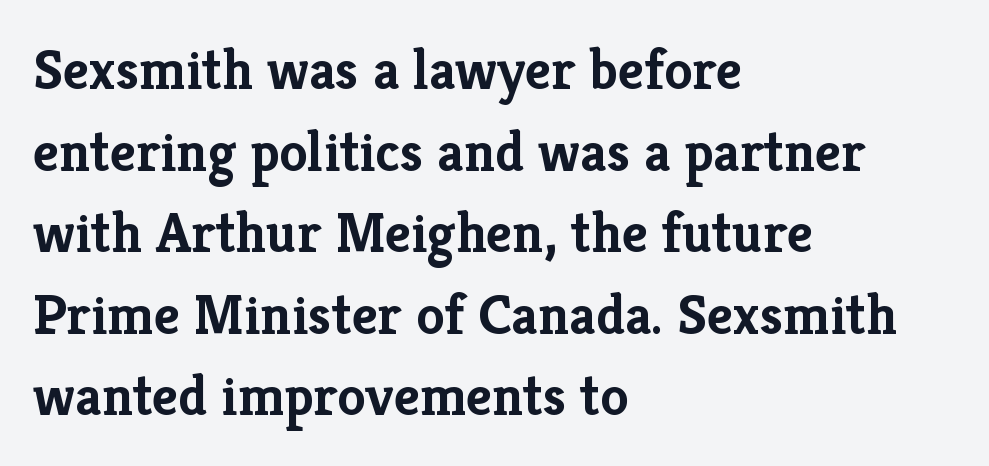
Q: Is the text bold? A: Yes.
Q: Is the text italic (slanted)? A: No, it is upright.
Q: Is the typeface a serif or a sans-serif typeface? A: Serif.
Q: Is the text underlined? A: No.
Q: How is the paragraph aligned? A: Left-aligned.
Q: Is the spacing between letters normal or unusually wide? A: Normal.
Q: Is the spacing between lines tight, normal or loose? A: Normal.
Q: Width (condensed, normal, or wide)? A: Normal.
Q: Stroke contrast? A: Low.
Q: x-height? A: Medium.
Q: Monospaced? A: No.
